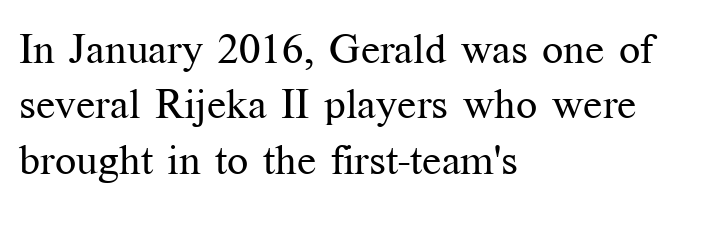
Q: Is the text bold? A: No.
Q: Is the text italic (slanted)? A: No, it is upright.
Q: Is the typeface a serif or a sans-serif typeface? A: Serif.
Q: Is the text underlined? A: No.
Q: How is the paragraph aligned? A: Left-aligned.
Q: Is the spacing between letters normal or unusually wide? A: Normal.
Q: Is the spacing between lines tight, normal or loose? A: Normal.
Q: Width (condensed, normal, or wide)? A: Normal.
Q: Stroke contrast? A: Medium.
Q: x-height? A: Medium.
Q: Monospaced? A: No.
